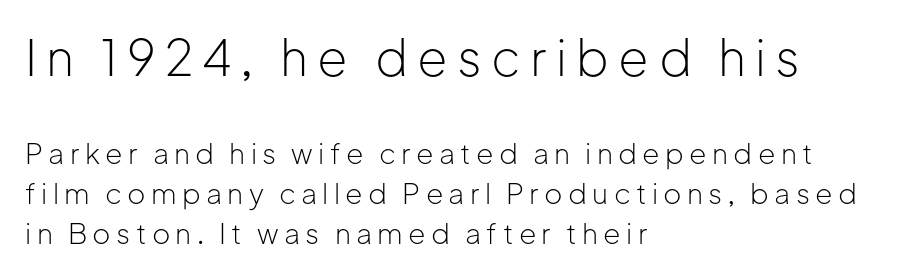
The image shows 49 px light sans-serif type, upright; set left-aligned, normal line spacing (1.43x), not underlined; the first (top) block is 1.75x larger; low stroke contrast and a medium x-height.
